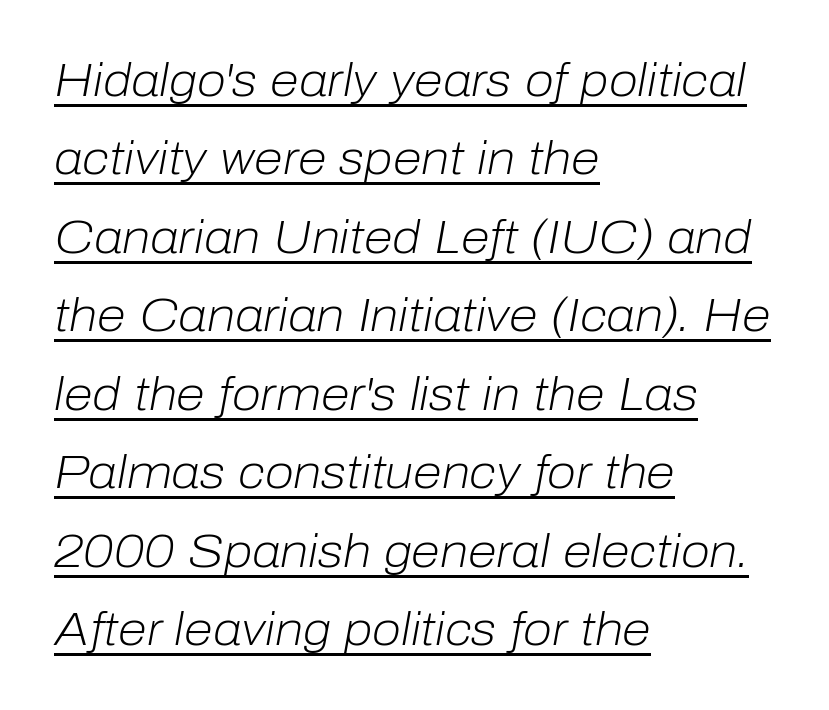
{"italic": "yes", "lean": "right", "slant_degrees": 10, "bold": "no", "weight": "light", "width": "normal", "stroke_contrast": "low", "x_height": "medium", "monospaced": "no", "underline": "yes", "align": "left", "line_spacing": "normal", "line_spacing_ratio": 1.67, "letter_spacing": "normal", "letter_spacing_em": 0.0, "glyph_px": 47}
